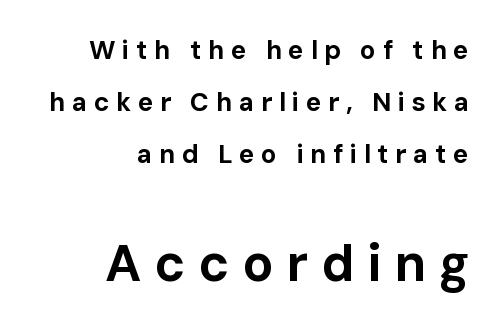
The image shows 51 px bold sans-serif type, upright; set right-aligned, loose line spacing (2.0x), unusually wide letter spacing (+0.25 em), not underlined; the second (bottom) block is 1.96x larger; low stroke contrast and a medium x-height.
